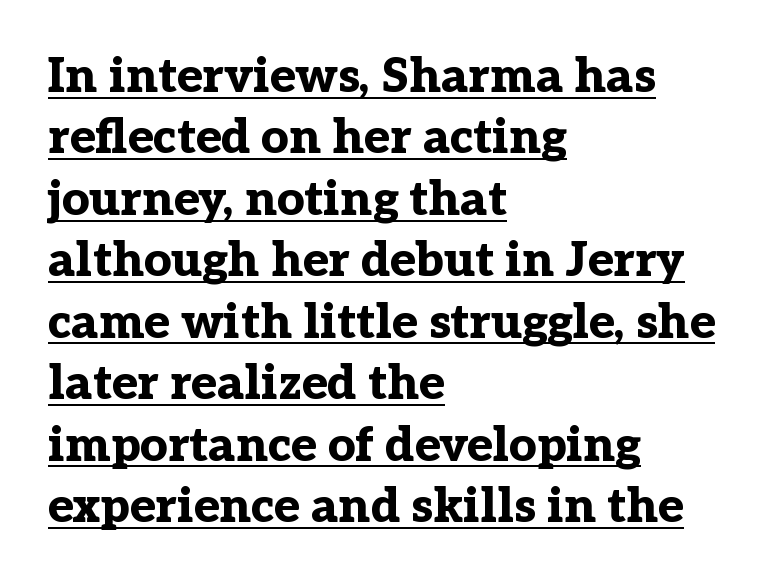
Q: Is the text bold? A: Yes.
Q: Is the text italic (slanted)? A: No, it is upright.
Q: Is the typeface a serif or a sans-serif typeface? A: Serif.
Q: Is the text underlined? A: Yes.
Q: How is the paragraph aligned? A: Left-aligned.
Q: Is the spacing between letters normal or unusually wide? A: Normal.
Q: Is the spacing between lines tight, normal or loose? A: Normal.
Q: Width (condensed, normal, or wide)? A: Normal.
Q: Stroke contrast? A: Low.
Q: x-height? A: Medium.
Q: Monospaced? A: No.
